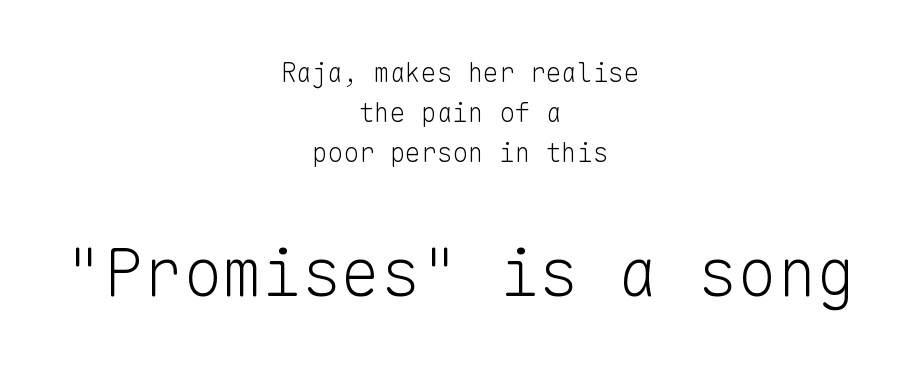
The image shows 66 px light sans-serif type, upright, monospaced; set centered, normal line spacing (1.54x), normal letter spacing, not underlined; the second (bottom) block is 2.54x larger; low stroke contrast and a medium x-height.
